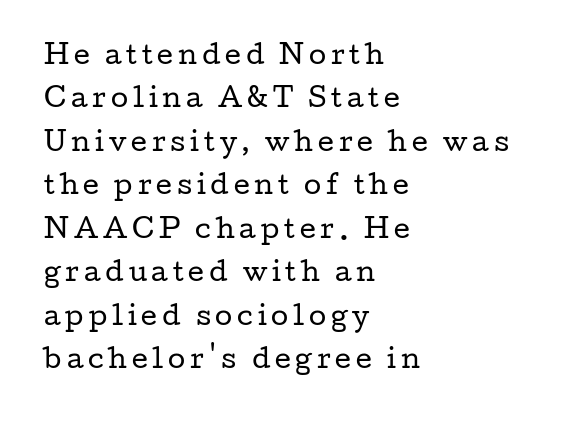
The strip under each line holds only bare page. Vertical stems look standard width or narrower in stroke. The letters stand upright; this is a roman face. Caption: multi-line text, flush left, ragged right.
